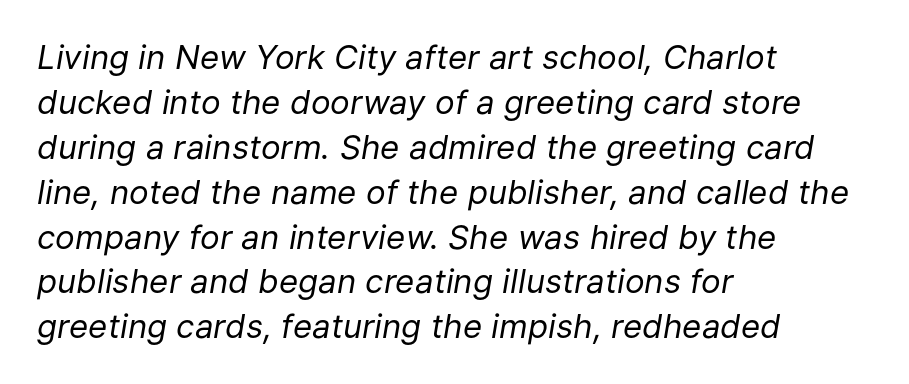
The image shows 33 px regular-weight type, italic (leaning right); set left-aligned, normal line spacing (1.36x), normal letter spacing, not underlined; low stroke contrast and a medium x-height.
